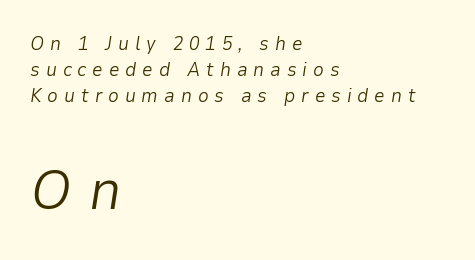
{"italic": "yes", "lean": "right", "slant_degrees": 9, "bold": "no", "weight": "light", "width": "normal", "stroke_contrast": "low", "x_height": "medium", "monospaced": "no", "underline": "no", "align": "left", "line_spacing": "normal", "line_spacing_ratio": 1.36, "letter_spacing": "wide", "letter_spacing_em": 0.31, "larger_block": "second", "size_ratio": 2.95, "glyph_px": 56}
